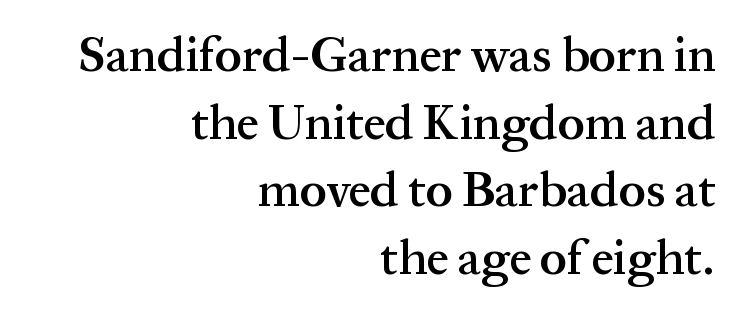
Q: Is the text bold? A: Semi-bold.
Q: Is the text italic (slanted)? A: No, it is upright.
Q: Is the typeface a serif or a sans-serif typeface? A: Serif.
Q: Is the text underlined? A: No.
Q: How is the paragraph aligned? A: Right-aligned.
Q: Is the spacing between letters normal or unusually wide? A: Normal.
Q: Is the spacing between lines tight, normal or loose? A: Normal.
Q: Width (condensed, normal, or wide)? A: Normal.
Q: Stroke contrast? A: Medium.
Q: x-height? A: Medium.
Q: Monospaced? A: No.
